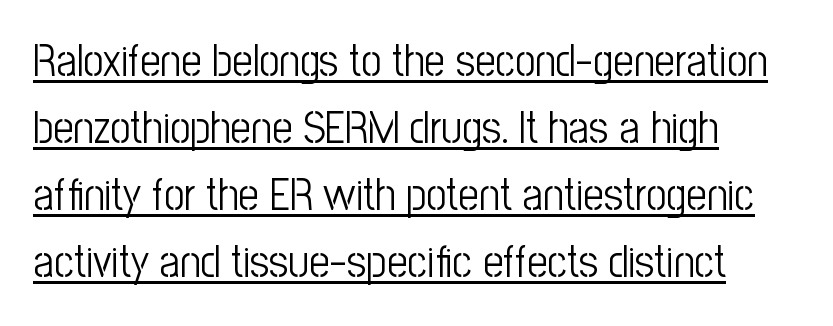
Q: Is the text bold? A: No.
Q: Is the text italic (slanted)? A: No, it is upright.
Q: Is the typeface a serif or a sans-serif typeface? A: Sans-serif.
Q: Is the text underlined? A: Yes.
Q: How is the paragraph aligned? A: Left-aligned.
Q: Is the spacing between letters normal or unusually wide? A: Normal.
Q: Is the spacing between lines tight, normal or loose? A: Normal.
Q: Width (condensed, normal, or wide)? A: Condensed.
Q: Stroke contrast? A: Low.
Q: x-height? A: Medium.
Q: Monospaced? A: No.
